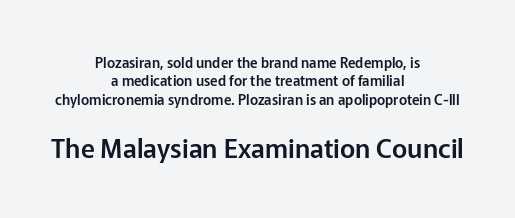
{"italic": "no", "underline": "no", "align": "center", "line_spacing": "normal", "line_spacing_ratio": 1.32, "letter_spacing": "normal", "letter_spacing_em": 0.0, "larger_block": "second", "size_ratio": 1.86, "glyph_px": 26}
